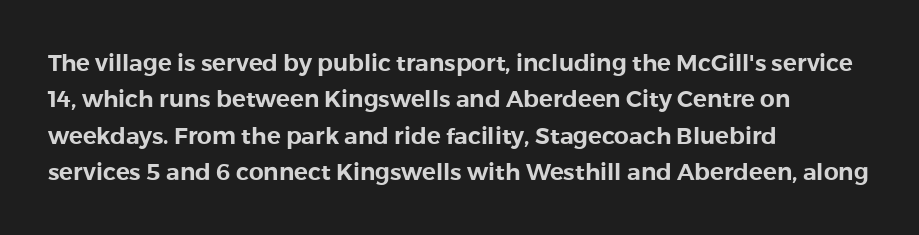
{"italic": "no", "underline": "no", "align": "left", "line_spacing": "normal", "line_spacing_ratio": 1.58, "letter_spacing": "normal", "letter_spacing_em": 0.0, "glyph_px": 23}
